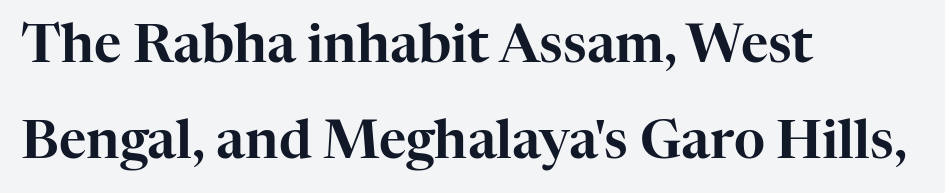
The area under the type is left untouched. Does the type have serifs? Yes, each stem ends in a small foot. Every row of glyphs begins at an identical x-position on the left. You could not count columns in this text — the font is proportionally spaced. Upright lettering throughout. Tracking here is standard; glyphs follow each other at the usual distance.
